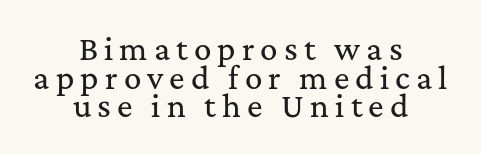
Q: Is the text italic (slanted)? A: No, it is upright.
Q: Is the typeface a serif or a sans-serif typeface? A: Serif.
Q: Is the text underlined? A: No.
Q: How is the paragraph aligned? A: Centered.
Q: Is the spacing between letters normal or unusually wide? A: Unusually wide.
Q: Is the spacing between lines tight, normal or loose? A: Tight.
Q: Width (condensed, normal, or wide)? A: Normal.
Q: Stroke contrast? A: Medium.
Q: x-height? A: Medium.
Q: Monospaced? A: No.
